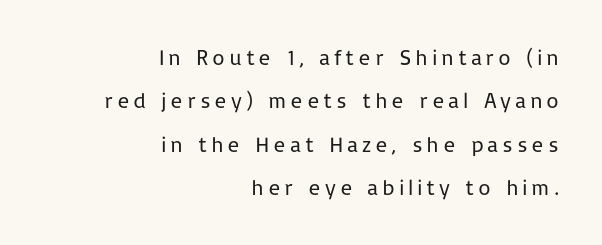
Is the block centered? No — it sits flush against the right margin. A typesetter would mark this as roman, not italic. Widely set lines give the paragraph a tall, airy silhouette. Summary of weight: not heavy and not bold. Quick note: underline off.
